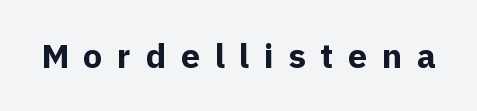
Rendered with straight, roman letterforms. The font is running at its bold setting. The foot of each line stays bare and open. The typeface chosen for these lines omits serifs. The tracking reads as deliberately expanded to a designer's eye.
